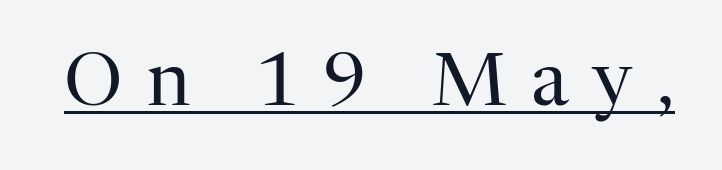
{"serif": "yes", "italic": "no", "bold": "no", "weight": "regular", "width": "normal", "stroke_contrast": "high", "x_height": "medium", "monospaced": "no", "underline": "yes", "letter_spacing": "wide", "letter_spacing_em": 0.33, "glyph_px": 73}
